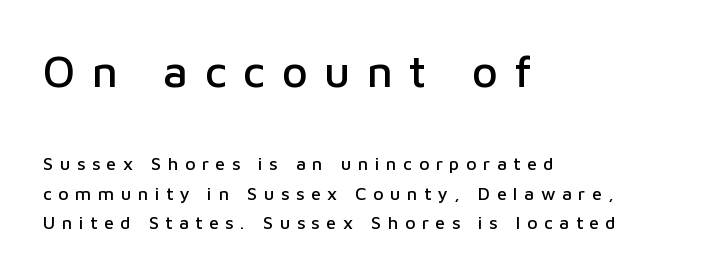
{"serif": "no", "italic": "no", "width": "normal", "stroke_contrast": "low", "x_height": "medium", "monospaced": "no", "underline": "no", "align": "left", "line_spacing": "normal", "line_spacing_ratio": 1.63, "letter_spacing": "wide", "letter_spacing_em": 0.36, "larger_block": "first", "size_ratio": 2.5, "glyph_px": 45}
